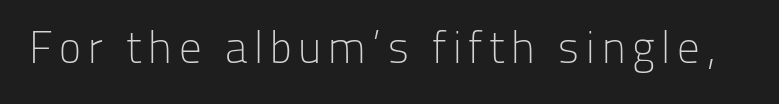
{"serif": "no", "italic": "no", "bold": "no", "weight": "light", "width": "normal", "stroke_contrast": "low", "x_height": "medium", "monospaced": "no", "underline": "no", "glyph_px": 45}
